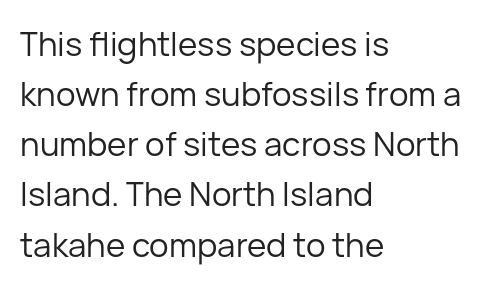
Q: Is the text bold? A: No.
Q: Is the text italic (slanted)? A: No, it is upright.
Q: Is the typeface a serif or a sans-serif typeface? A: Sans-serif.
Q: Is the text underlined? A: No.
Q: How is the paragraph aligned? A: Left-aligned.
Q: Is the spacing between letters normal or unusually wide? A: Normal.
Q: Is the spacing between lines tight, normal or loose? A: Normal.
Q: Width (condensed, normal, or wide)? A: Normal.
Q: Stroke contrast? A: Low.
Q: x-height? A: Medium.
Q: Monospaced? A: No.
